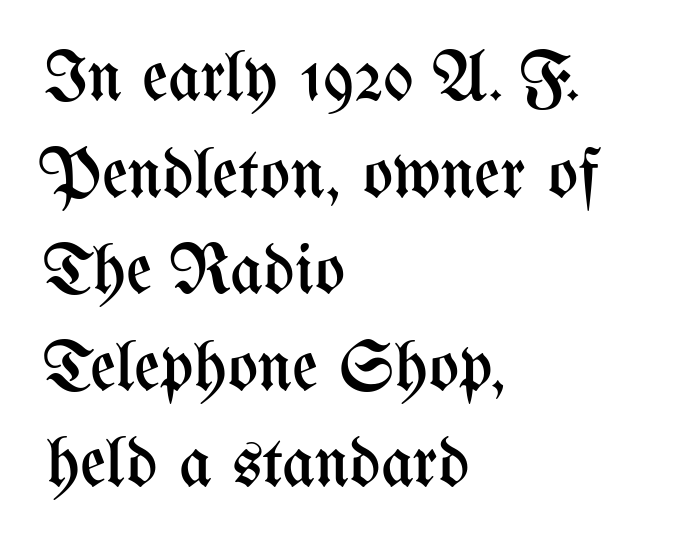
{"italic": "no", "bold": "no", "weight": "regular", "width": "condensed", "stroke_contrast": "medium", "x_height": "medium", "monospaced": "no", "underline": "no", "align": "left", "line_spacing": "normal", "line_spacing_ratio": 1.36, "letter_spacing": "normal", "letter_spacing_em": 0.0, "glyph_px": 71}
